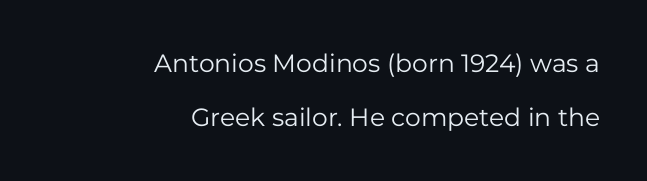
The line-height multiplier appears high, well above default. This reads as an unemphasized weight, regular at the heaviest. This sample is right-justified, so line beginnings fall wherever the words allow. Clear beneath every line of the passage. The specimen reads as upright at a glance.
